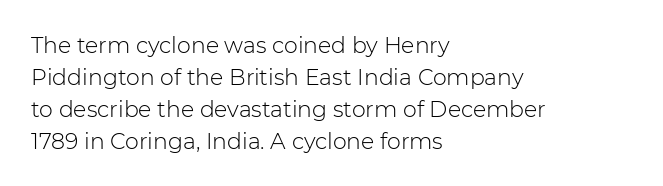
This sample uses an upright cut, with every glyph sitting square on the baseline. Check the space under the baseline: it is left empty. These lines are set flush left with a ragged right edge. Weight: not bold — regular or lighter.
